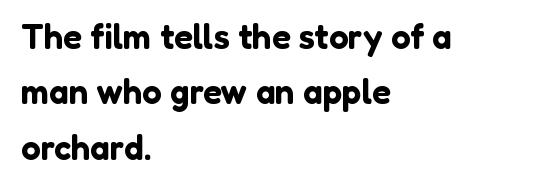
Q: Is the text italic (slanted)? A: No, it is upright.
Q: Is the typeface a serif or a sans-serif typeface? A: Sans-serif.
Q: Is the text underlined? A: No.
Q: How is the paragraph aligned? A: Left-aligned.
Q: Is the spacing between letters normal or unusually wide? A: Normal.
Q: Is the spacing between lines tight, normal or loose? A: Normal.
Q: Width (condensed, normal, or wide)? A: Normal.
Q: Stroke contrast? A: Low.
Q: x-height? A: Medium.
Q: Monospaced? A: No.
